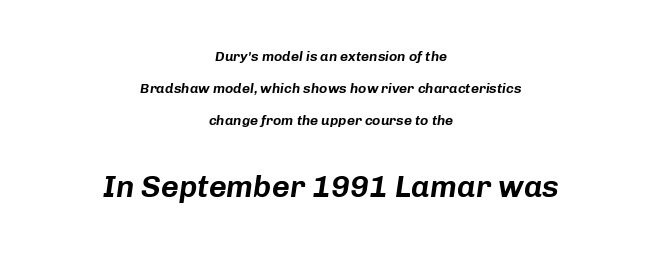
The image shows 31 px text type, italic (leaning right); set centered, loose line spacing (2.27x), normal letter spacing, not underlined; the second (bottom) block is 2.21x larger; low stroke contrast and a medium x-height.
